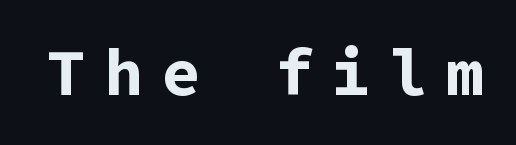
The typesetting leans heavy: a genuine bold. Plain, unruled lines of type. Nope, no serifs anywhere on these letters. In terms of letterspacing, this is a distinctly airy, spread setting.
